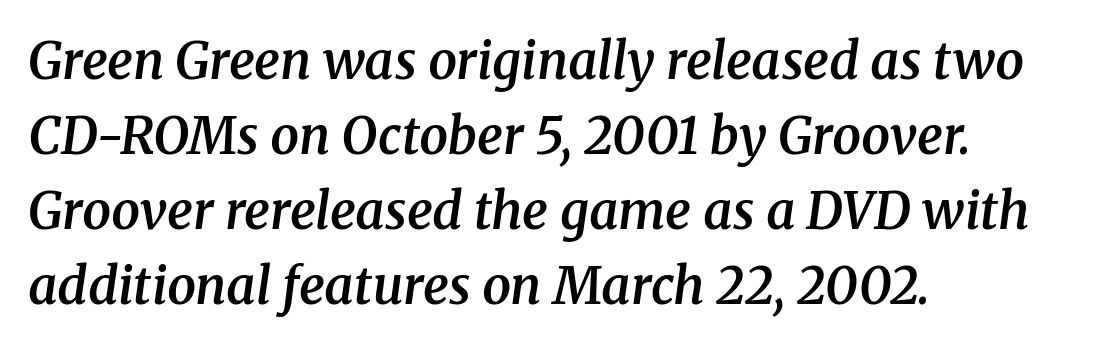
The line texture is even and compact thanks to regular tracking. Every character sits at an angle, as italics do. Each letter keeps its own natural width here, so spacing adapts to shape. Plain, unruled lines of type.
